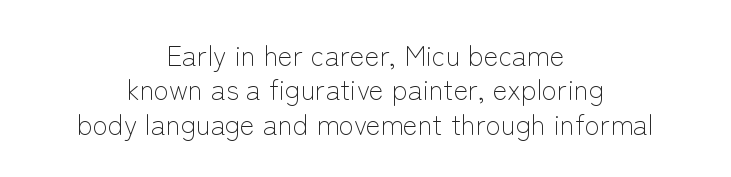
The image shows 28 px light sans-serif type, upright; set centered, line spacing 1.23x, normal letter spacing, not underlined; low stroke contrast and a medium x-height.
